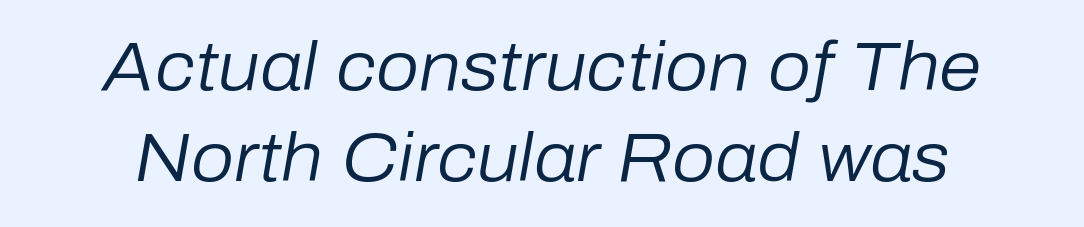
Each stroke keeps to a modest, everyday thickness or less. The string is rendered with underlining switched off. A normal amount of white space separates one row of letters from the next. Posture: slanted. Does extra space separate the letters? No, they use regular spacing. These lines are rendered in a variable-pitch font.
